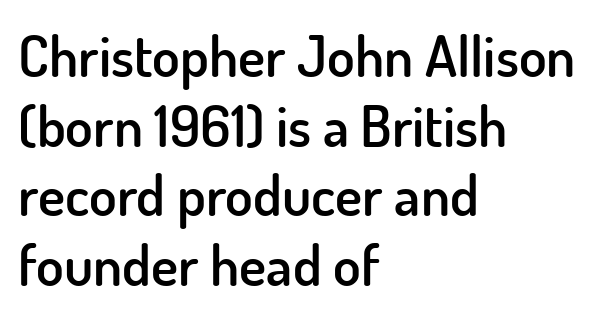
The image shows 57 px semibold sans-serif type, upright; set left-aligned, line spacing 1.22x, normal letter spacing, not underlined; low stroke contrast and a small x-height.
